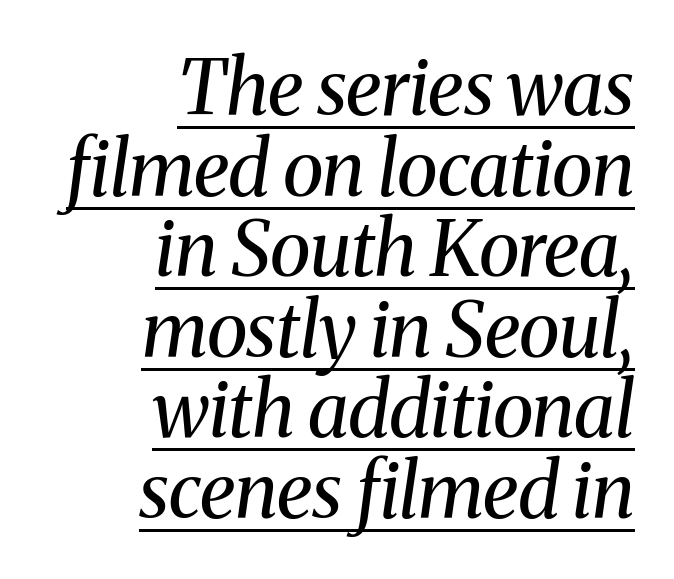
I'd call this a serif setting — the letters wear small feet. Observe the lean: these are italic letterforms. Caption: standard tracking, unaltered. The weight tops out at a normal text grade.
